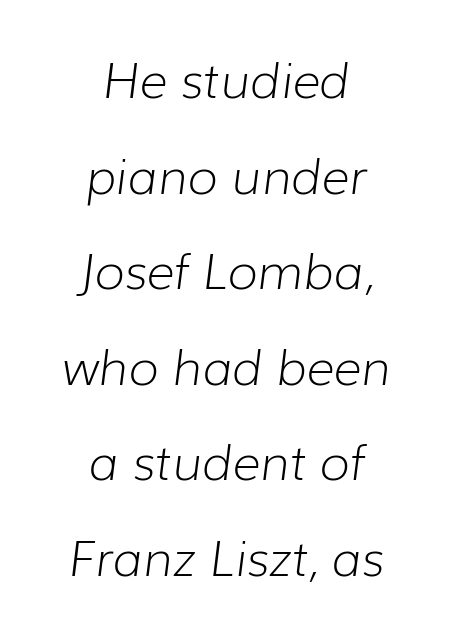
Would a proofreader flag this as italicized? Yes. Casual observation: everything's sitting right in the middle. A typesetter would call this leading open, well beyond the default. Here the designer chose a conventional face with non-uniform glyph widths. Is the stroke heavy? The answer is a plain regular-or-lighter. Words appear dense and cohesive because spacing is normal.
